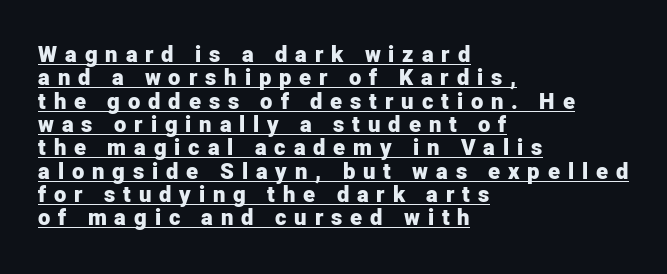
Notice how descenders almost collide with the ascenders below — that's tight leading. The face used here is rendered with a markedly widened letterfit. Each glyph is drawn with heavy, bold strokes. Every stem runs plumb, perpendicular to the baseline. The words here are underlined.
